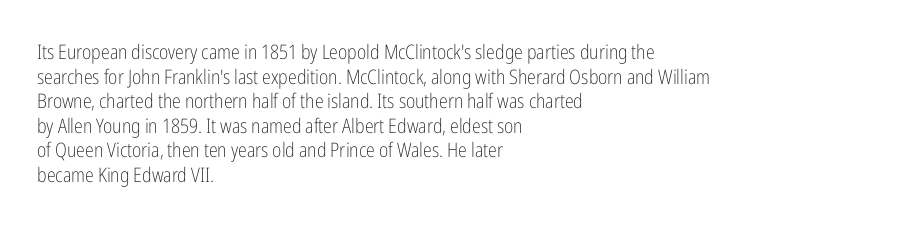
Q: Is the text bold? A: No.
Q: Is the text italic (slanted)? A: No, it is upright.
Q: Is the text underlined? A: No.
Q: How is the paragraph aligned? A: Left-aligned.
Q: Is the spacing between letters normal or unusually wide? A: Normal.
